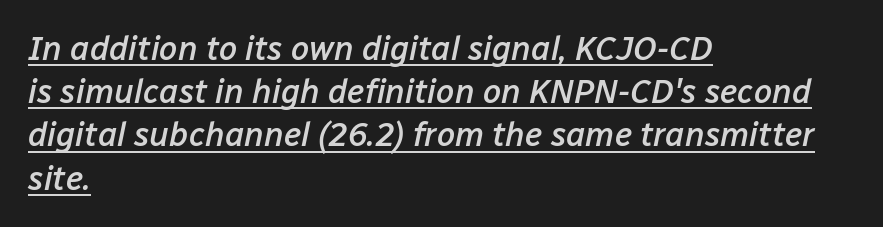
Q: Is the text bold? A: Semi-bold.
Q: Is the text italic (slanted)? A: Yes, it leans right by about 12 degrees.
Q: Is the text underlined? A: Yes.
Q: How is the paragraph aligned? A: Left-aligned.
Q: Is the spacing between letters normal or unusually wide? A: Normal.
Q: Is the spacing between lines tight, normal or loose? A: Normal.
Q: Width (condensed, normal, or wide)? A: Normal.
Q: Stroke contrast? A: Low.
Q: x-height? A: Medium.
Q: Monospaced? A: No.
